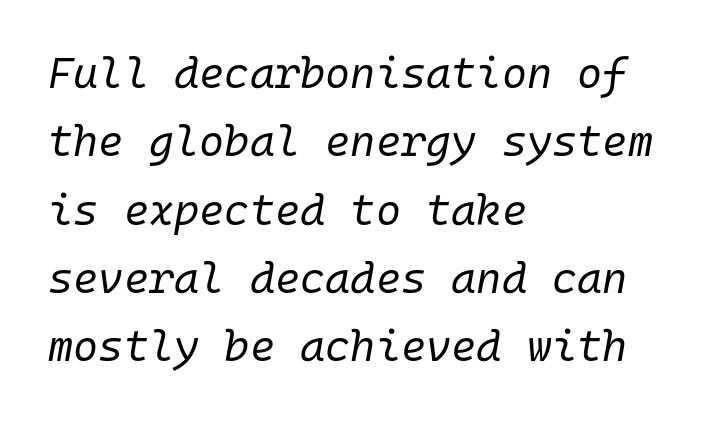
{"italic": "yes", "lean": "right", "slant_degrees": 10, "bold": "no", "weight": "regular", "width": "normal", "stroke_contrast": "low", "x_height": "medium", "monospaced": "yes", "underline": "no", "align": "left", "line_spacing": "normal", "line_spacing_ratio": 1.59, "letter_spacing": "normal", "letter_spacing_em": 0.0, "glyph_px": 43}
